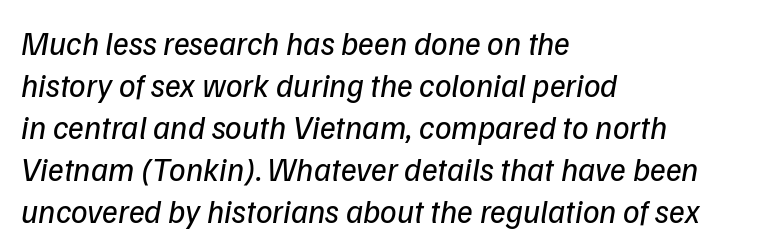
Think of a printed novel: that variable character pitch is what you see here. The rendering shows plain stroke endings on the letterforms — a sans-serif design. Between one letter and the next there's only the usual sliver of space. Notice how the passage keeps a crisp vertical edge on the left only. Stem width sits at or under what a default text font uses. Descenders are the only things crossing below the line.
